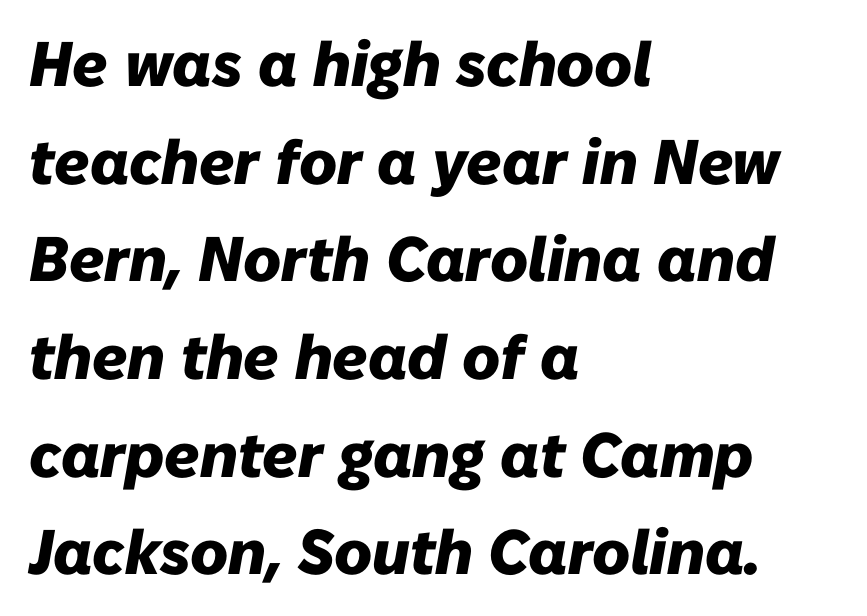
Caption: standard tracking, unaltered. Weight: bold. You could not count columns in this text — the font is proportionally spaced. This sample uses an oblique cut, with every glyph tilted off the vertical. These lines sit exactly where default settings would place them.
